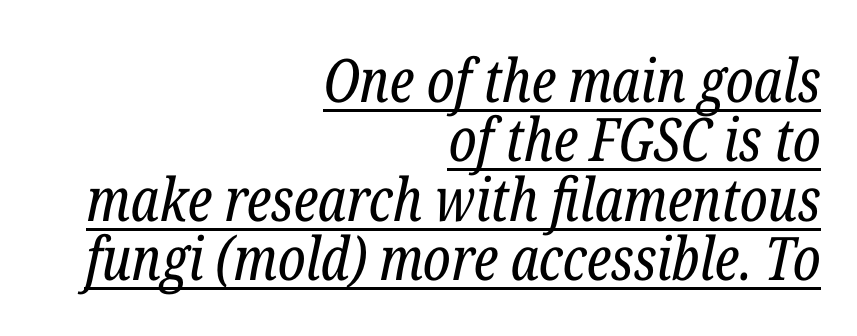
Q: Is the text bold? A: No.
Q: Is the text italic (slanted)? A: Yes, it leans right by about 12 degrees.
Q: Is the typeface a serif or a sans-serif typeface? A: Serif.
Q: Is the text underlined? A: Yes.
Q: How is the paragraph aligned? A: Right-aligned.
Q: Is the spacing between letters normal or unusually wide? A: Normal.
Q: Is the spacing between lines tight, normal or loose? A: Tight.
Q: Width (condensed, normal, or wide)? A: Condensed.
Q: Stroke contrast? A: Low.
Q: x-height? A: Medium.
Q: Monospaced? A: No.
